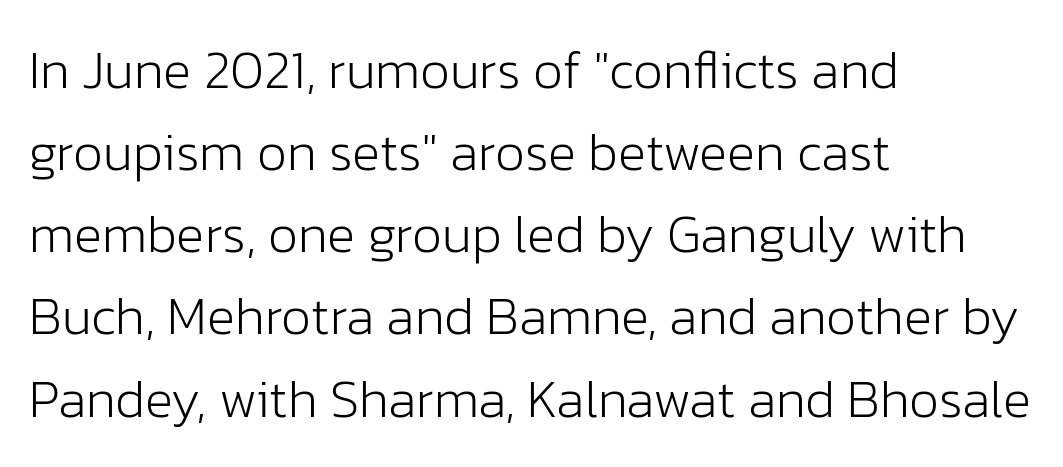
Q: Is the text bold? A: No.
Q: Is the text italic (slanted)? A: No, it is upright.
Q: Is the typeface a serif or a sans-serif typeface? A: Sans-serif.
Q: Is the text underlined? A: No.
Q: How is the paragraph aligned? A: Left-aligned.
Q: Is the spacing between letters normal or unusually wide? A: Normal.
Q: Is the spacing between lines tight, normal or loose? A: Normal.
Q: Width (condensed, normal, or wide)? A: Normal.
Q: Stroke contrast? A: Low.
Q: x-height? A: Medium.
Q: Monospaced? A: No.
